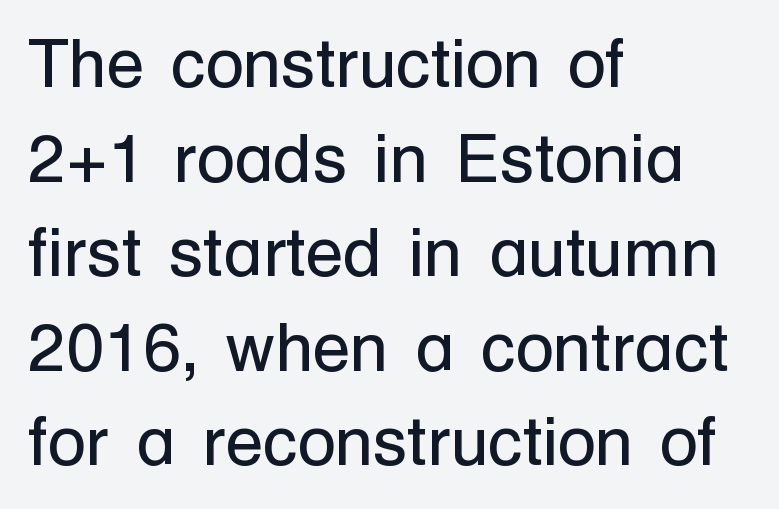
{"serif": "no", "italic": "no", "bold": "no", "weight": "regular", "width": "normal", "stroke_contrast": "low", "x_height": "medium", "monospaced": "no", "underline": "no", "align": "left", "line_spacing": "normal", "line_spacing_ratio": 1.37, "letter_spacing": "normal", "letter_spacing_em": 0.0, "glyph_px": 69}
